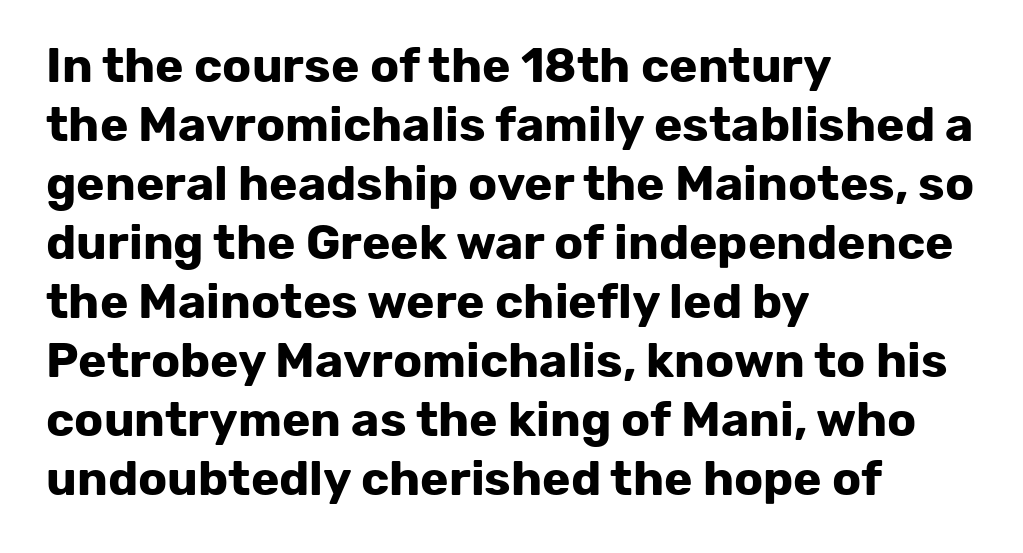
Q: Is the text bold? A: Yes.
Q: Is the text italic (slanted)? A: No, it is upright.
Q: Is the typeface a serif or a sans-serif typeface? A: Sans-serif.
Q: Is the text underlined? A: No.
Q: How is the paragraph aligned? A: Left-aligned.
Q: Is the spacing between letters normal or unusually wide? A: Normal.
Q: Width (condensed, normal, or wide)? A: Normal.
Q: Stroke contrast? A: Low.
Q: x-height? A: Medium.
Q: Monospaced? A: No.
